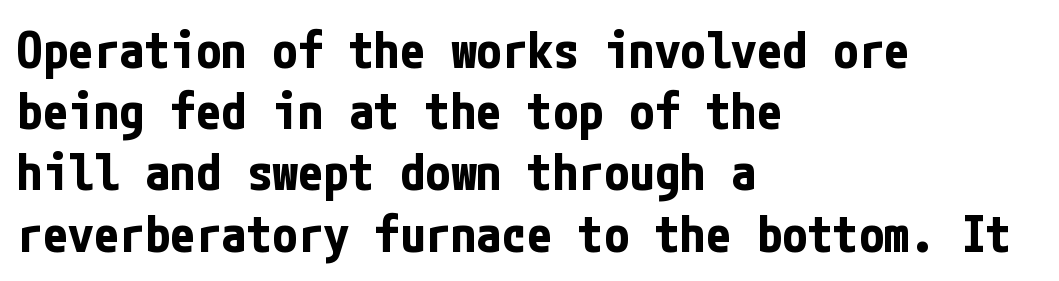
{"serif": "no", "italic": "no", "bold": "yes", "weight": "bold", "width": "condensed", "stroke_contrast": "low", "x_height": "medium", "underline": "no", "align": "left", "line_spacing_ratio": 1.2, "letter_spacing": "normal", "letter_spacing_em": 0.0, "glyph_px": 51}
